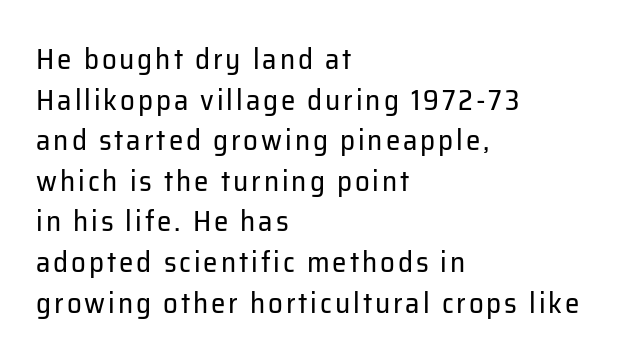
Q: Is the text bold? A: No.
Q: Is the text italic (slanted)? A: No, it is upright.
Q: Is the typeface a serif or a sans-serif typeface? A: Sans-serif.
Q: Is the text underlined? A: No.
Q: How is the paragraph aligned? A: Left-aligned.
Q: Is the spacing between lines tight, normal or loose? A: Normal.
Q: Width (condensed, normal, or wide)? A: Normal.
Q: Stroke contrast? A: Low.
Q: x-height? A: Medium.
Q: Monospaced? A: No.
